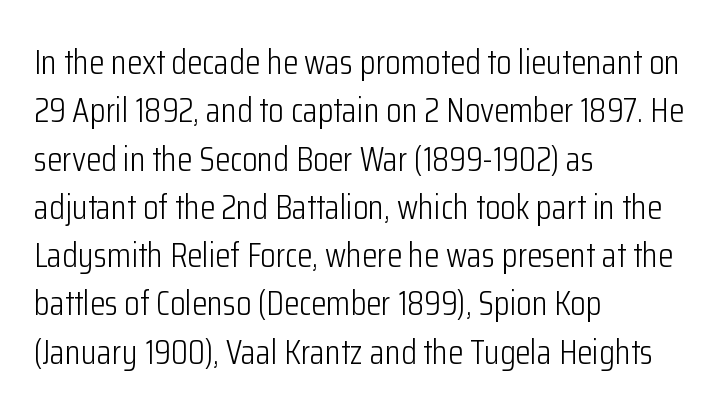
The image shows 35 px light, condensed sans-serif type, upright; set left-aligned, normal line spacing (1.38x), normal letter spacing, not underlined; low stroke contrast and a medium x-height.
